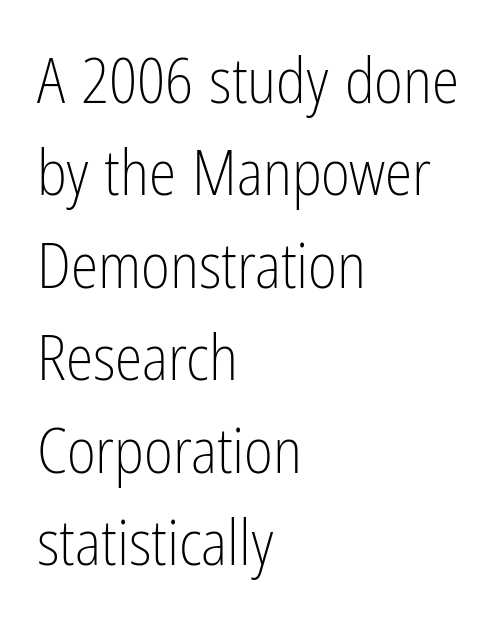
The image shows 62 px light, condensed sans-serif type, upright; set left-aligned, normal line spacing (1.49x), normal letter spacing, not underlined; low stroke contrast and a medium x-height.
